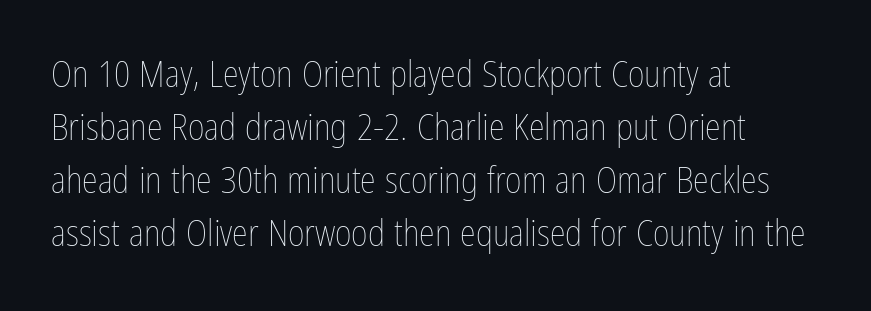
Words appear dense and cohesive because spacing is normal. The passage shown is not underscored anywhere. The lines are quadded left. Weight class: somewhere from thin through regular. Vertical strokes here are truly vertical. These lines are rendered in a variable-pitch font.
